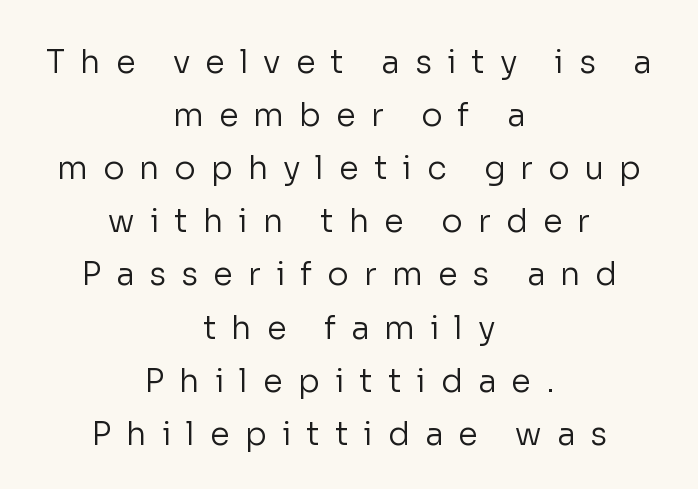
Q: Is the text bold? A: No.
Q: Is the text italic (slanted)? A: No, it is upright.
Q: Is the typeface a serif or a sans-serif typeface? A: Sans-serif.
Q: Is the text underlined? A: No.
Q: How is the paragraph aligned? A: Centered.
Q: Is the spacing between letters normal or unusually wide? A: Unusually wide.
Q: Is the spacing between lines tight, normal or loose? A: Normal.
Q: Width (condensed, normal, or wide)? A: Normal.
Q: Stroke contrast? A: Low.
Q: x-height? A: Medium.
Q: Monospaced? A: No.
